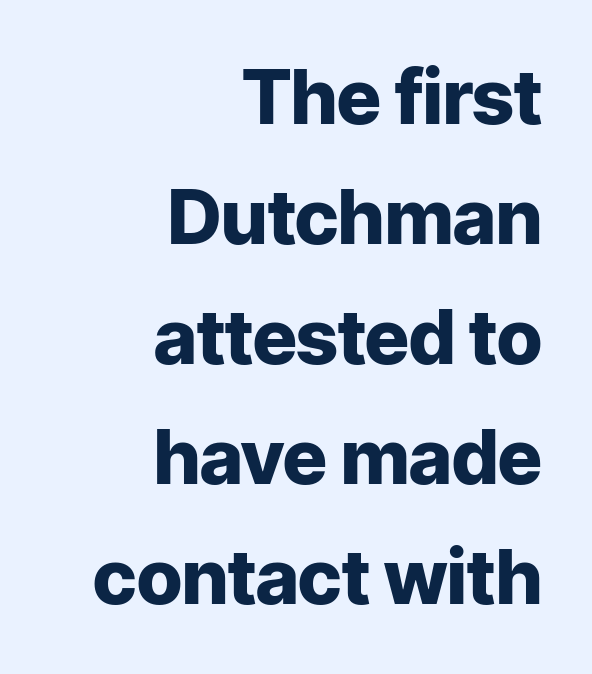
The image shows 76 px heavy sans-serif type, upright; set right-aligned, normal line spacing (1.58x), normal letter spacing, not underlined; low stroke contrast and a medium x-height.
